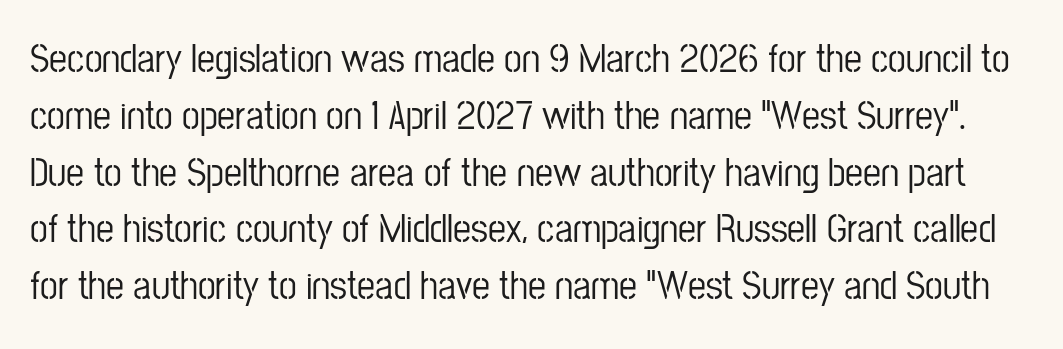
The image shows 40 px condensed sans-serif type, upright; set normal line spacing (1.42x), normal letter spacing, not underlined; low stroke contrast and a medium x-height.
